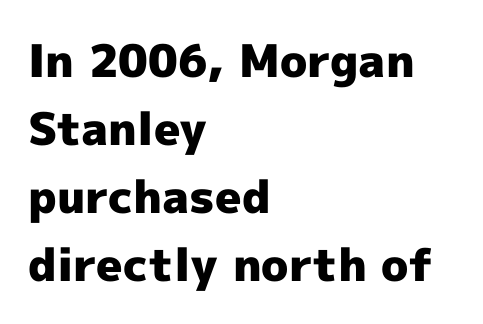
Q: Is the text bold? A: Yes.
Q: Is the text italic (slanted)? A: No, it is upright.
Q: Is the typeface a serif or a sans-serif typeface? A: Sans-serif.
Q: Is the text underlined? A: No.
Q: How is the paragraph aligned? A: Left-aligned.
Q: Is the spacing between letters normal or unusually wide? A: Normal.
Q: Is the spacing between lines tight, normal or loose? A: Normal.
Q: Width (condensed, normal, or wide)? A: Normal.
Q: x-height? A: Medium.
Q: Monospaced? A: No.
